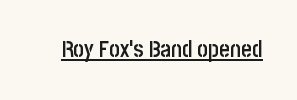
Q: Is the text bold? A: Semi-bold.
Q: Is the text italic (slanted)? A: No, it is upright.
Q: Is the text underlined? A: Yes.
Q: Is the spacing between letters normal or unusually wide? A: Normal.
